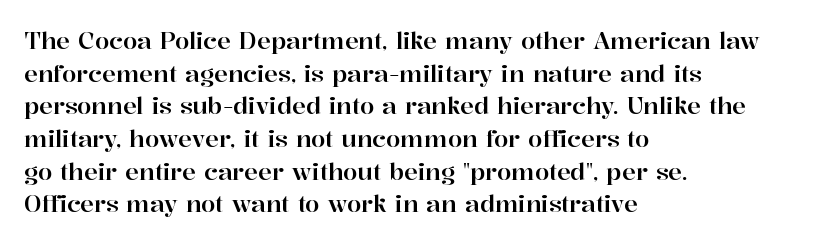
All the whitespace from short lines collects on the right. Standard letterfit; no display-style spreading of the glyphs. The area under the type is left untouched. Characters remain perfectly vertical along every line. If you measured baseline to baseline, you'd find a middling distance.
